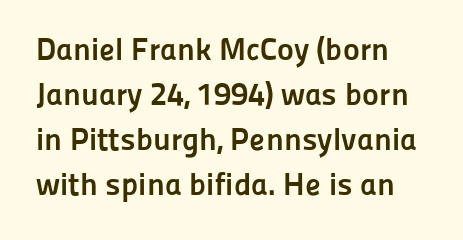
The image shows 32 px semibold sans-serif type, upright; set normal line spacing (1.41x), normal letter spacing, not underlined; low stroke contrast and a medium x-height.
